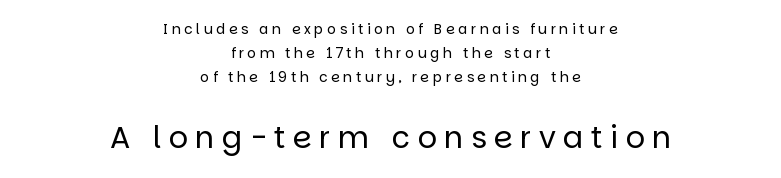
{"serif": "no", "italic": "no", "bold": "no", "weight": "regular", "width": "normal", "stroke_contrast": "low", "x_height": "large", "monospaced": "no", "underline": "no", "align": "center", "line_spacing_ratio": 1.73, "letter_spacing": "wide", "letter_spacing_em": 0.25, "larger_block": "second", "size_ratio": 2.14, "glyph_px": 30}
